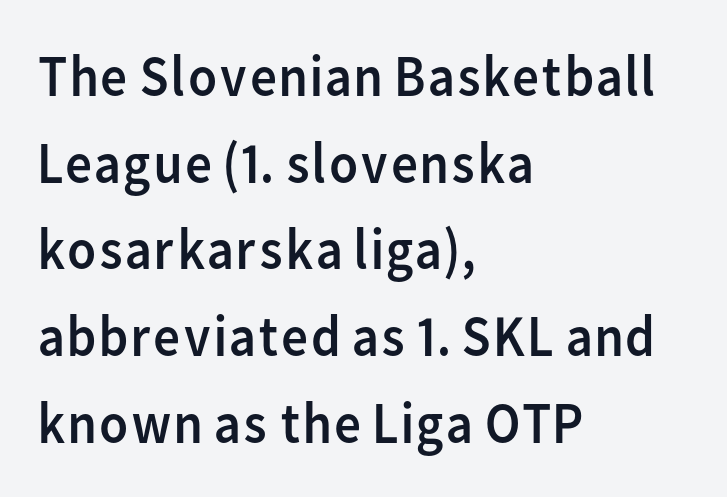
Casual observation: everything's shoved over to the left. The designer left line spacing at the default. The font is comparable to plain body text, perhaps lighter. What kind of face is this? One without serifs — a sans.
